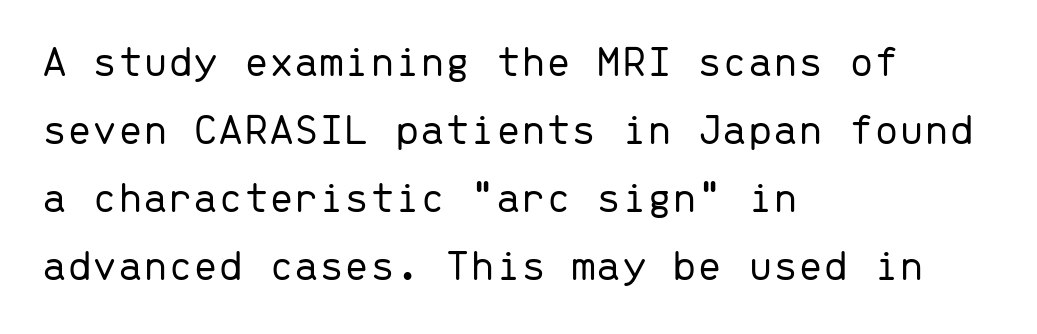
Is there much room between lines? A standard amount, neither cramped nor airy. The face used here is a sans, in the tradition of grotesques and geometrics. What stands out about the letter spacing? Nothing — it is the standard amount. Descenders hang freely into open space. No letter is thick-stroked: the sample isn't bold.
